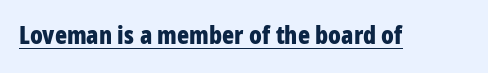
{"italic": "no", "bold": "yes", "underline": "yes", "letter_spacing": "normal", "letter_spacing_em": 0.0, "glyph_px": 25}
